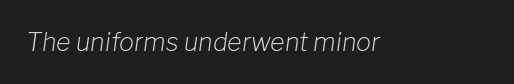
Stroke mass is kept to a normal reading level or below. Nothing unusual about the tracking: characters are spaced as the font intends. The lettering tilts uniformly, giving the passage an italic look. The specimen omits any rule beneath the text block's lines.
